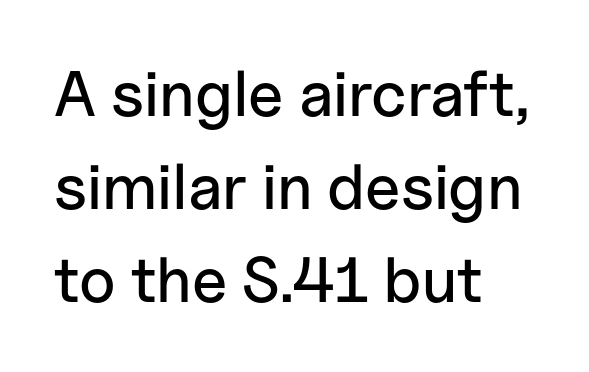
Q: Is the text italic (slanted)? A: No, it is upright.
Q: Is the typeface a serif or a sans-serif typeface? A: Sans-serif.
Q: Is the text underlined? A: No.
Q: How is the paragraph aligned? A: Left-aligned.
Q: Is the spacing between letters normal or unusually wide? A: Normal.
Q: Is the spacing between lines tight, normal or loose? A: Normal.
Q: Width (condensed, normal, or wide)? A: Normal.
Q: Stroke contrast? A: Low.
Q: x-height? A: Medium.
Q: Monospaced? A: No.
